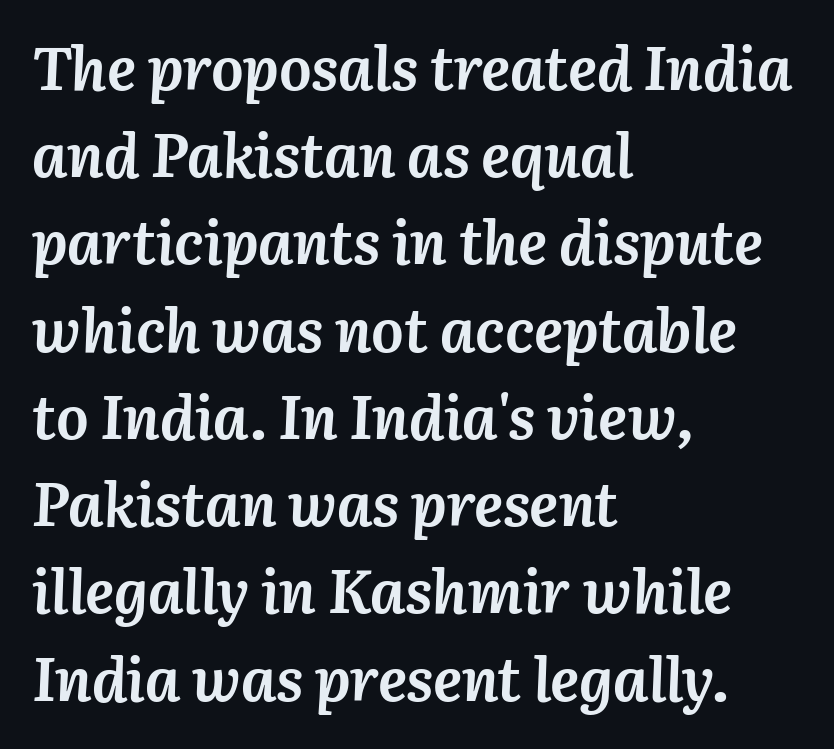
{"italic": "yes", "lean": "right", "slant_degrees": 3, "bold": "yes", "weight": "semibold", "width": "normal", "stroke_contrast": "medium", "x_height": "medium", "monospaced": "no", "underline": "no", "align": "left", "line_spacing": "normal", "line_spacing_ratio": 1.43, "letter_spacing": "normal", "letter_spacing_em": 0.0, "glyph_px": 61}
